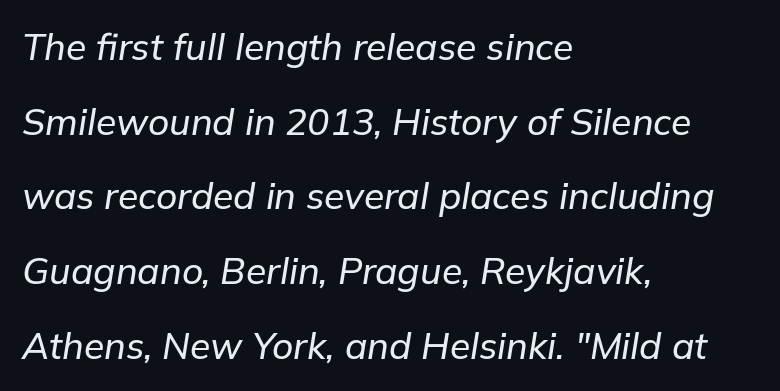
The passage shown is typed in a proportional face where columns would drift. Decoration check: the copy has no underline. The vertical gap from one line to the next is large. The letterforms sit shoulder to shoulder at normal distance. Quick note: italic.
